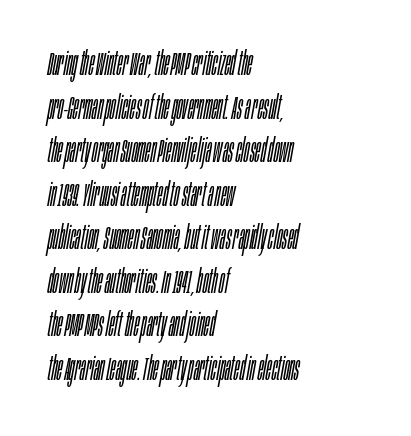
{"italic": "yes", "lean": "right", "slant_degrees": 10, "bold": "no", "weight": "light", "width": "condensed", "stroke_contrast": "low", "x_height": "large", "monospaced": "no", "underline": "no", "align": "left", "line_spacing": "normal", "line_spacing_ratio": 1.32, "letter_spacing": "normal", "letter_spacing_em": 0.0, "glyph_px": 33}
